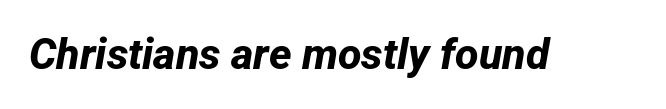
{"serif": "no", "bold": "yes", "weight": "bold", "width": "normal", "stroke_contrast": "low", "x_height": "medium", "monospaced": "no", "underline": "no", "letter_spacing": "normal", "letter_spacing_em": 0.0, "glyph_px": 43}
